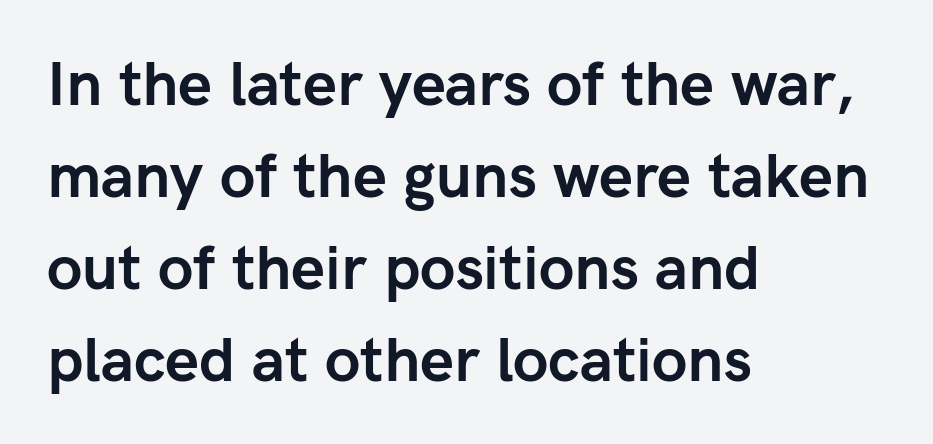
{"serif": "no", "italic": "no", "bold": "yes", "weight": "semibold", "width": "normal", "stroke_contrast": "low", "x_height": "medium", "monospaced": "no", "underline": "no", "align": "left", "line_spacing": "normal", "line_spacing_ratio": 1.51, "letter_spacing": "normal", "letter_spacing_em": 0.0, "glyph_px": 61}
